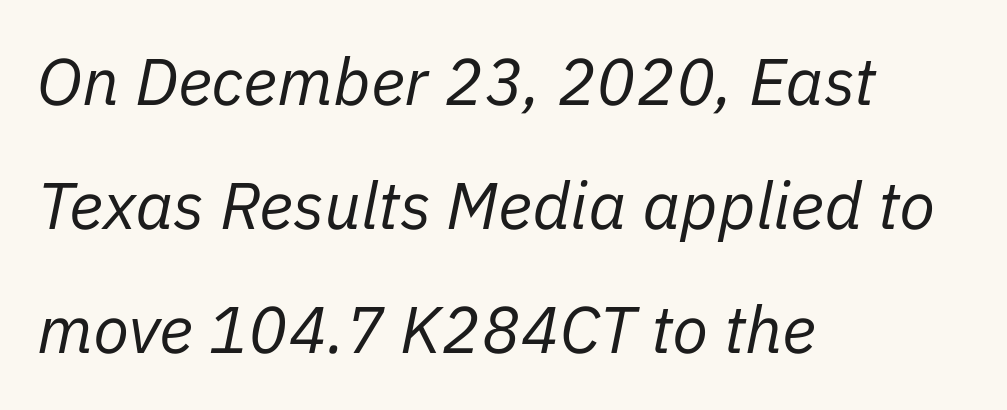
The image shows 66 px regular-weight type, italic (leaning right); set left-aligned, line spacing 1.88x, normal letter spacing, not underlined; low stroke contrast and a medium x-height.
